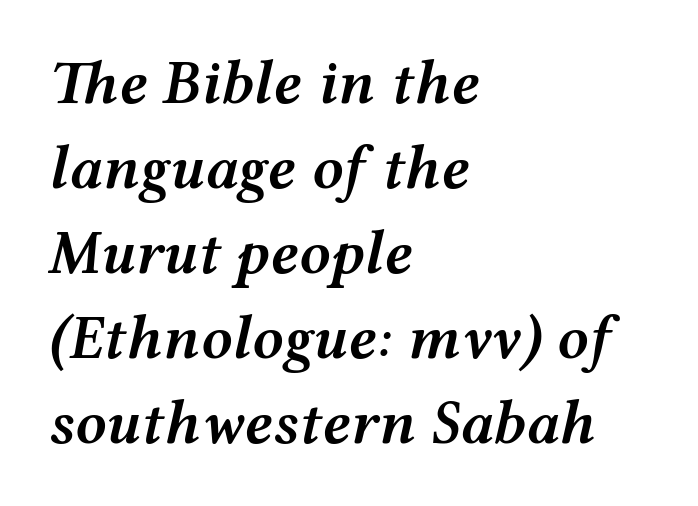
The image shows 62 px semibold, wide type, italic (leaning right); set left-aligned, normal line spacing (1.37x), normal letter spacing, not underlined; medium stroke contrast and a medium x-height.
